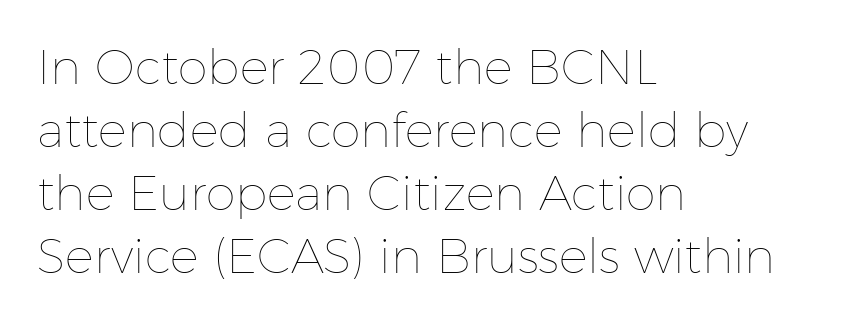
{"italic": "no", "bold": "no", "weight": "thin", "width": "normal", "stroke_contrast": "low", "x_height": "medium", "monospaced": "no", "underline": "no", "align": "left", "line_spacing": "normal", "line_spacing_ratio": 1.31, "letter_spacing": "normal", "letter_spacing_em": 0.0, "glyph_px": 48}
